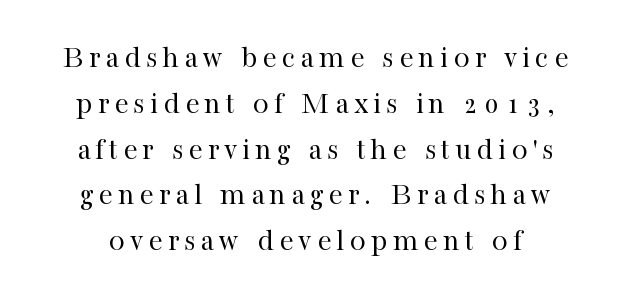
The image shows 32 px regular-weight serif type, upright; set normal line spacing (1.43x), not underlined; high stroke contrast and a medium x-height.
